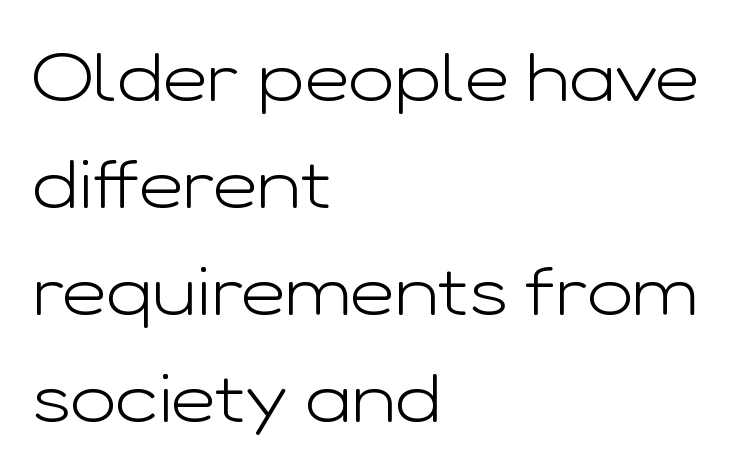
The image shows 69 px light, wide sans-serif type, upright; set left-aligned, normal line spacing (1.55x), normal letter spacing, not underlined; low stroke contrast and a medium x-height.
